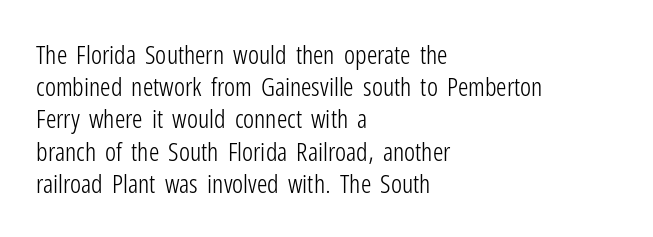
Q: Is the text bold? A: No.
Q: Is the text italic (slanted)? A: No, it is upright.
Q: Is the text underlined? A: No.
Q: How is the paragraph aligned? A: Left-aligned.
Q: Is the spacing between letters normal or unusually wide? A: Normal.
